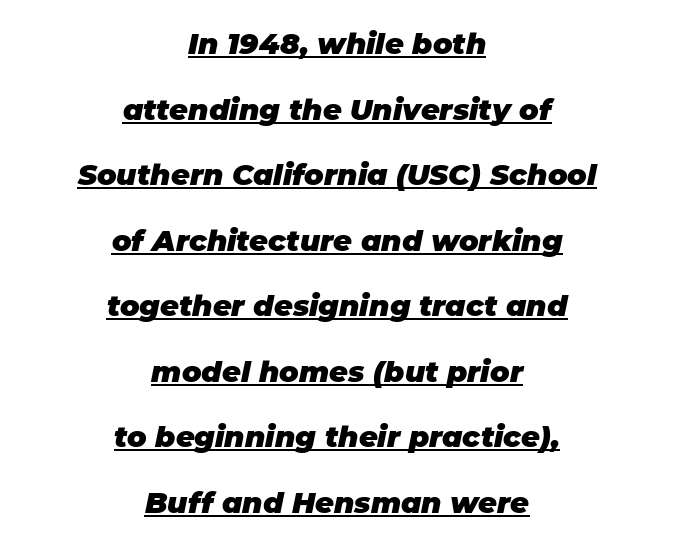
The lines in this sample share a center point and differ in where they start and stop. A great deal of white space separates one row of letters from the next. The tracking reads as untouched default to a designer's eye. These lines were composed using italics.
